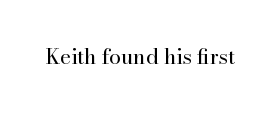
{"italic": "no", "bold": "no", "underline": "no", "letter_spacing": "normal", "letter_spacing_em": 0.0, "glyph_px": 21}
